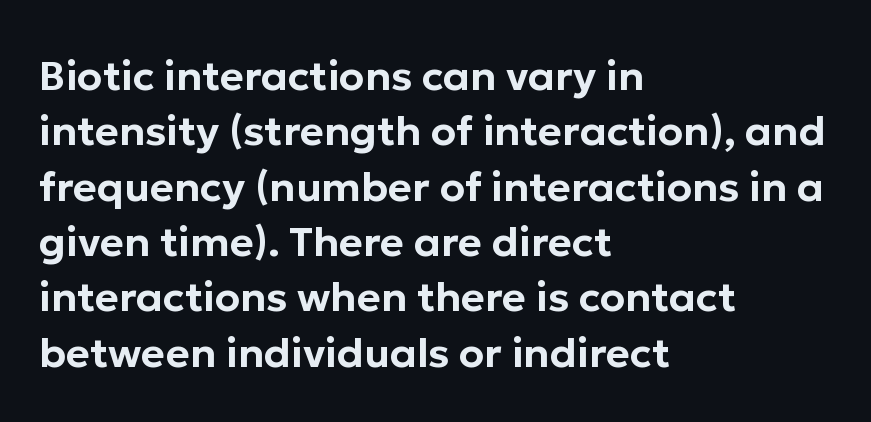
You could call the tracking neutral — neither tight nor loose. Proportional: the letters do not fall into vertical columns. The rendering uses a moderate line-height, typical for paragraphs. Where is the straight margin? On the left. Italic: no, the glyphs are upright roman.
